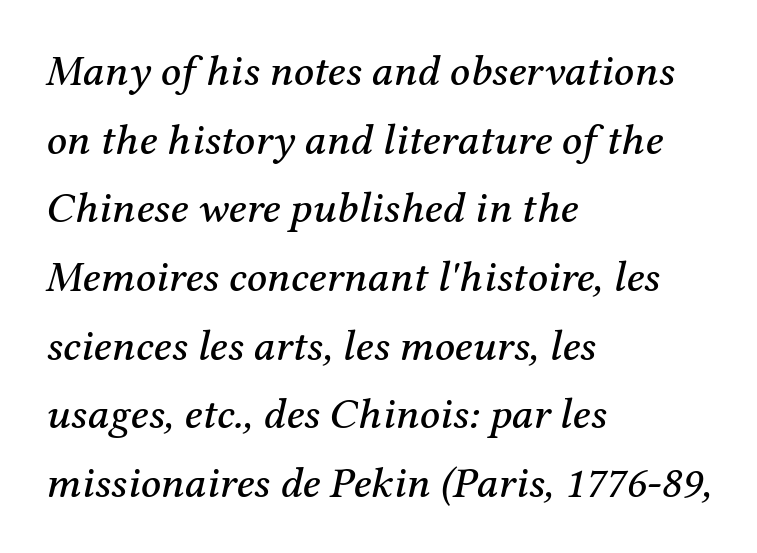
The image shows 44 px serif type, italic (leaning right); set left-aligned, normal line spacing (1.56x), normal letter spacing, not underlined; medium stroke contrast and a medium x-height.
